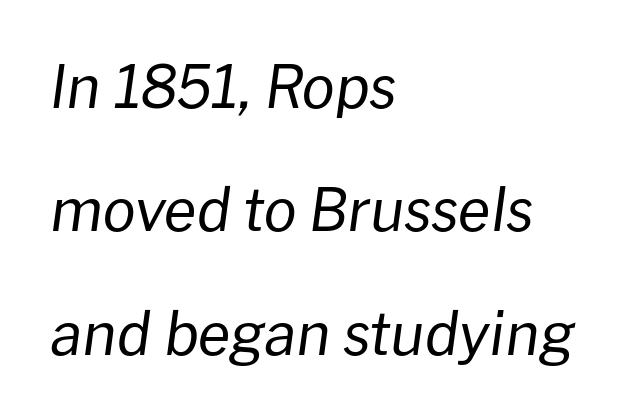
The image shows 59 px regular-weight type, italic (leaning right); set left-aligned, loose line spacing (2.09x), normal letter spacing, not underlined; low stroke contrast and a medium x-height.
